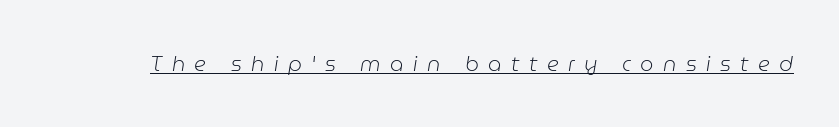
The image shows 21 px text type, italic (leaning right); set unusually wide letter spacing (+0.45 em), underlined.
